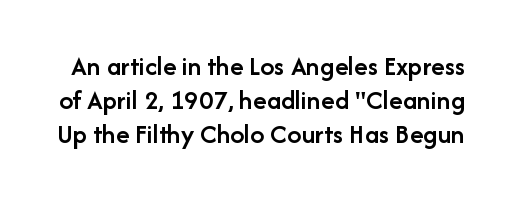
{"serif": "no", "italic": "no", "bold": "semi", "weight": "semibold", "width": "normal", "stroke_contrast": "low", "x_height": "medium", "monospaced": "no", "underline": "no", "line_spacing_ratio": 1.21, "letter_spacing": "normal", "letter_spacing_em": 0.0, "glyph_px": 28}
